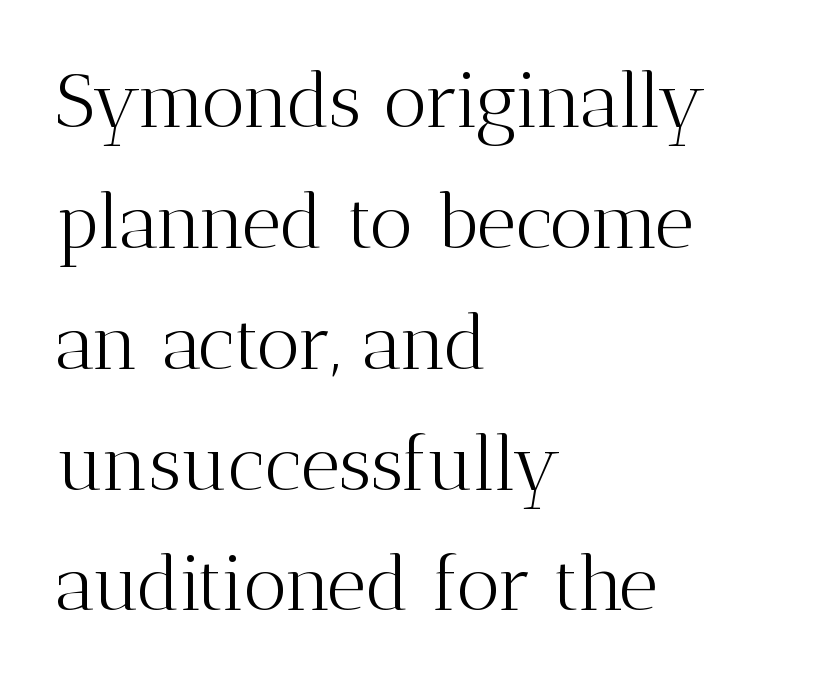
Q: Is the text bold? A: No.
Q: Is the text italic (slanted)? A: No, it is upright.
Q: Is the typeface a serif or a sans-serif typeface? A: Serif.
Q: Is the text underlined? A: No.
Q: How is the paragraph aligned? A: Left-aligned.
Q: Is the spacing between letters normal or unusually wide? A: Normal.
Q: Is the spacing between lines tight, normal or loose? A: Normal.
Q: Width (condensed, normal, or wide)? A: Normal.
Q: Stroke contrast? A: Medium.
Q: x-height? A: Medium.
Q: Monospaced? A: No.
